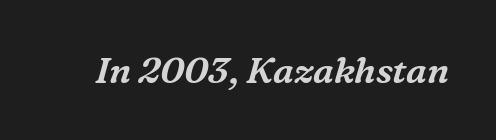
Q: Is the text italic (slanted)? A: Yes, it leans right by about 16 degrees.
Q: Is the typeface a serif or a sans-serif typeface? A: Serif.
Q: Is the text underlined? A: No.
Q: Is the spacing between letters normal or unusually wide? A: Normal.
Q: Width (condensed, normal, or wide)? A: Normal.
Q: Stroke contrast? A: Medium.
Q: x-height? A: Medium.
Q: Monospaced? A: No.
